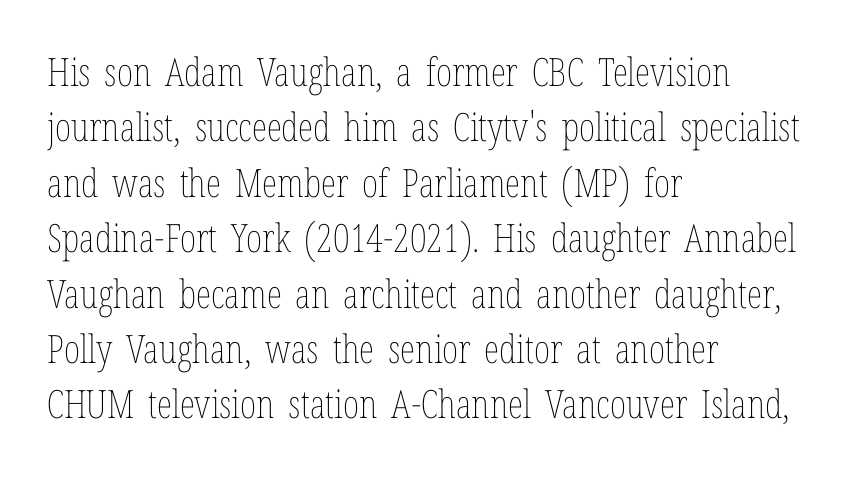
Q: Is the text bold? A: No.
Q: Is the text italic (slanted)? A: No, it is upright.
Q: Is the text underlined? A: No.
Q: How is the paragraph aligned? A: Left-aligned.
Q: Is the spacing between letters normal or unusually wide? A: Normal.
Q: Is the spacing between lines tight, normal or loose? A: Normal.
Q: Width (condensed, normal, or wide)? A: Condensed.
Q: Stroke contrast? A: Low.
Q: x-height? A: Medium.
Q: Monospaced? A: No.
